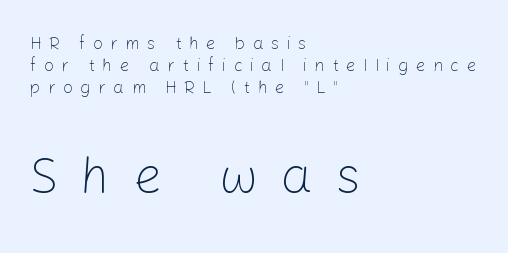
Q: Is the text bold? A: No.
Q: Is the text italic (slanted)? A: No, it is upright.
Q: Is the typeface a serif or a sans-serif typeface? A: Sans-serif.
Q: Is the text underlined? A: No.
Q: How is the paragraph aligned? A: Left-aligned.
Q: Is the spacing between letters normal or unusually wide? A: Unusually wide.
Q: Is the spacing between lines tight, normal or loose? A: Normal.
Q: Which block of text is set in a larger size, the first (top) or the second (bottom)? A: The second (bottom) one.
Q: Width (condensed, normal, or wide)? A: Normal.
Q: Stroke contrast? A: Low.
Q: x-height? A: Medium.
Q: Monospaced? A: No.
